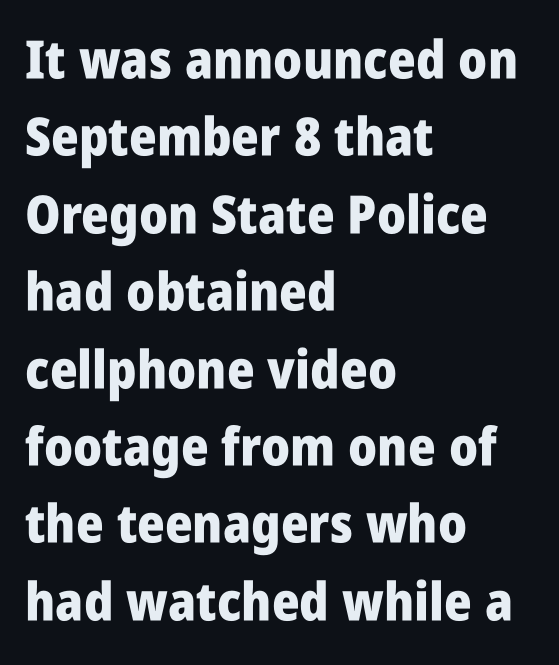
Q: Is the text bold? A: Yes.
Q: Is the text italic (slanted)? A: No, it is upright.
Q: Is the typeface a serif or a sans-serif typeface? A: Sans-serif.
Q: Is the text underlined? A: No.
Q: How is the paragraph aligned? A: Left-aligned.
Q: Is the spacing between letters normal or unusually wide? A: Normal.
Q: Is the spacing between lines tight, normal or loose? A: Normal.
Q: Width (condensed, normal, or wide)? A: Condensed.
Q: Stroke contrast? A: Low.
Q: x-height? A: Large.
Q: Monospaced? A: No.
